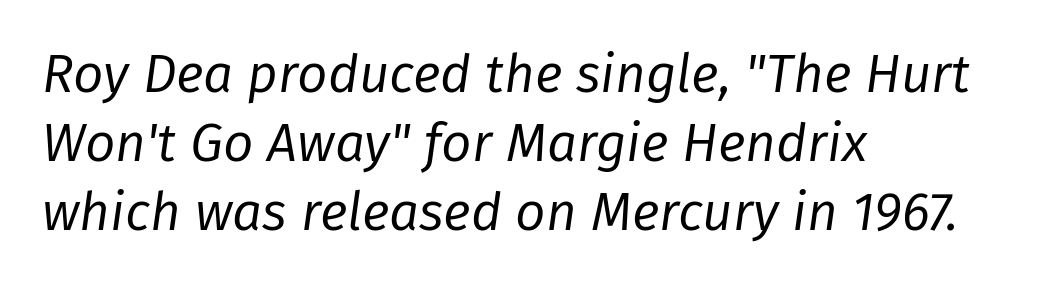
The image shows 53 px regular-weight type, italic (leaning right); set left-aligned, normal line spacing (1.3x), normal letter spacing, not underlined; low stroke contrast and a medium x-height.
